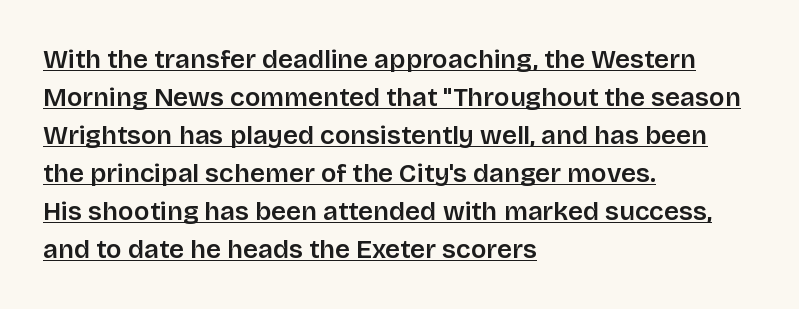
Q: Is the text italic (slanted)? A: No, it is upright.
Q: Is the text underlined? A: Yes.
Q: How is the paragraph aligned? A: Left-aligned.
Q: Is the spacing between letters normal or unusually wide? A: Normal.
Q: Is the spacing between lines tight, normal or loose? A: Normal.
